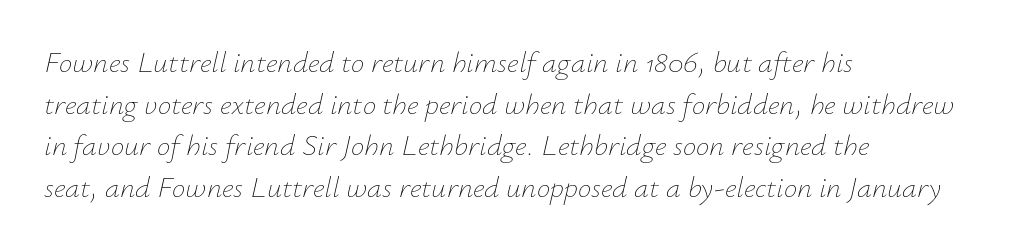
The image shows 30 px thin type, italic (leaning right); set left-aligned, normal line spacing (1.39x), normal letter spacing, not underlined; low stroke contrast and a small x-height.
